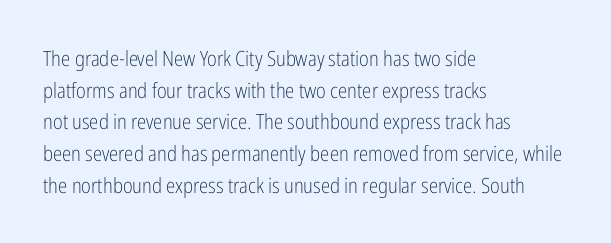
Q: Is the text bold? A: No.
Q: Is the text italic (slanted)? A: No, it is upright.
Q: Is the text underlined? A: No.
Q: How is the paragraph aligned? A: Left-aligned.
Q: Is the spacing between letters normal or unusually wide? A: Normal.
Q: Is the spacing between lines tight, normal or loose? A: Normal.
